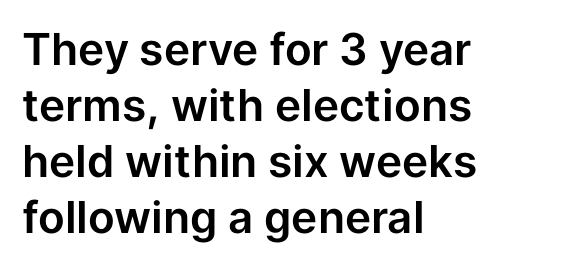
The image shows 44 px sans-serif type, upright; set left-aligned, normal line spacing (1.27x), normal letter spacing, not underlined; low stroke contrast and a medium x-height.
